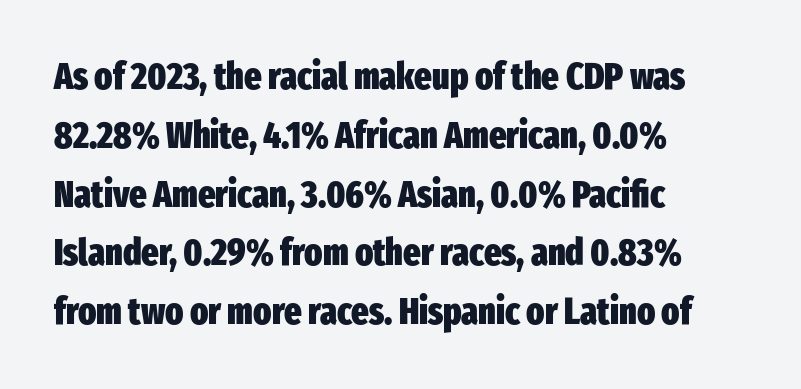
Caption: bold face, heavy strokes. In CSS terms this would be text-align: left. Only glyphs here, with clear space below each row. This sample uses plain, unmodified letter spacing.
